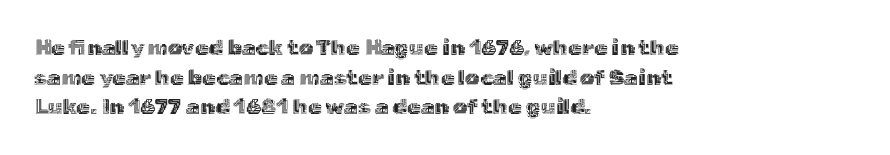
The passage shown stacks its lines at a standard gap. Look at the tracking — it's just the regular setting, nothing added. A typesetter would mark this as roman, not italic. Underlining? Definitely not there. One-word summary of the alignment: left.
